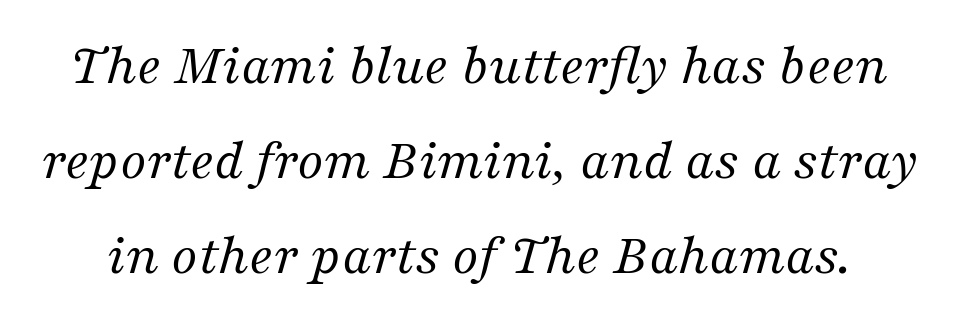
Q: Is the text bold? A: No.
Q: Is the text italic (slanted)? A: Yes, it leans right by about 16 degrees.
Q: Is the typeface a serif or a sans-serif typeface? A: Serif.
Q: Is the text underlined? A: No.
Q: Is the spacing between letters normal or unusually wide? A: Normal.
Q: Is the spacing between lines tight, normal or loose? A: Normal.
Q: Width (condensed, normal, or wide)? A: Normal.
Q: Stroke contrast? A: Medium.
Q: x-height? A: Medium.
Q: Monospaced? A: No.
